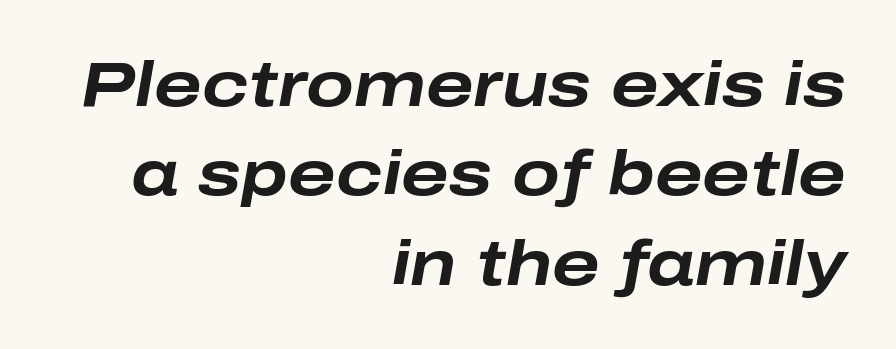
Q: Is the text bold? A: Yes.
Q: Is the text italic (slanted)? A: Yes, it leans right by about 10 degrees.
Q: Is the text underlined? A: No.
Q: How is the paragraph aligned? A: Right-aligned.
Q: Is the spacing between letters normal or unusually wide? A: Normal.
Q: Is the spacing between lines tight, normal or loose? A: Normal.
Q: Width (condensed, normal, or wide)? A: Wide.
Q: Stroke contrast? A: Low.
Q: x-height? A: Medium.
Q: Monospaced? A: No.
